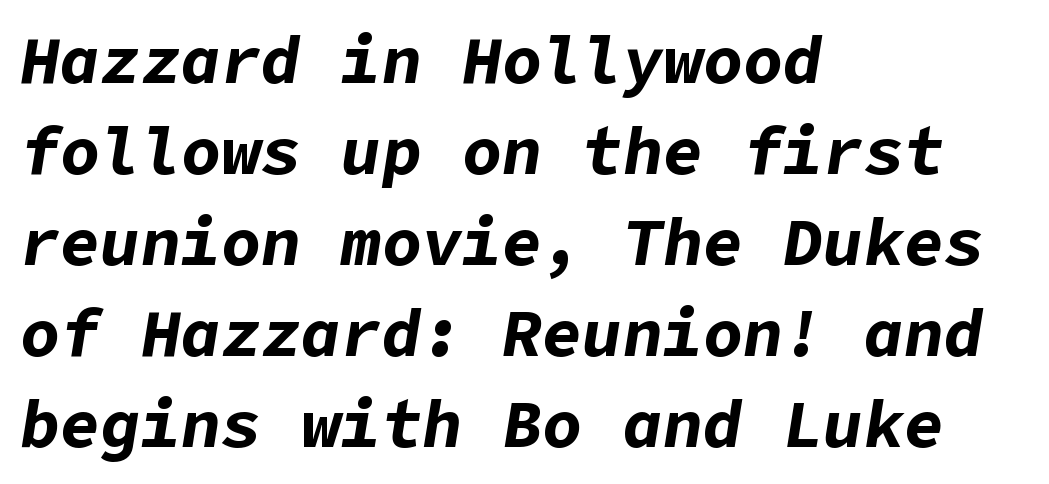
Summary of weight: heavy, a full bold. In CSS terms this would be text-align: left. What's the leading like? Ordinary, nothing unusual. These lines were composed using italics. You could call the tracking neutral — neither tight nor loose.
